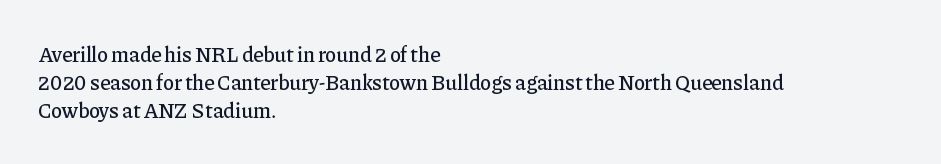
Teacher's note: observe the even left margin — that is flush-left alignment. No italicization has been applied; the sample stays upright. Clear beneath every line of the passage. Honestly, the letter spacing is just normal — you wouldn't notice it. A typesetter would call this leading conventional body-copy spacing.
